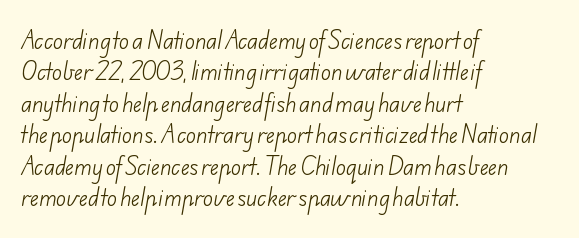
Q: Is the text bold? A: No.
Q: Is the text underlined? A: No.
Q: How is the paragraph aligned? A: Left-aligned.
Q: Is the spacing between letters normal or unusually wide? A: Normal.
Q: Is the spacing between lines tight, normal or loose? A: Normal.
